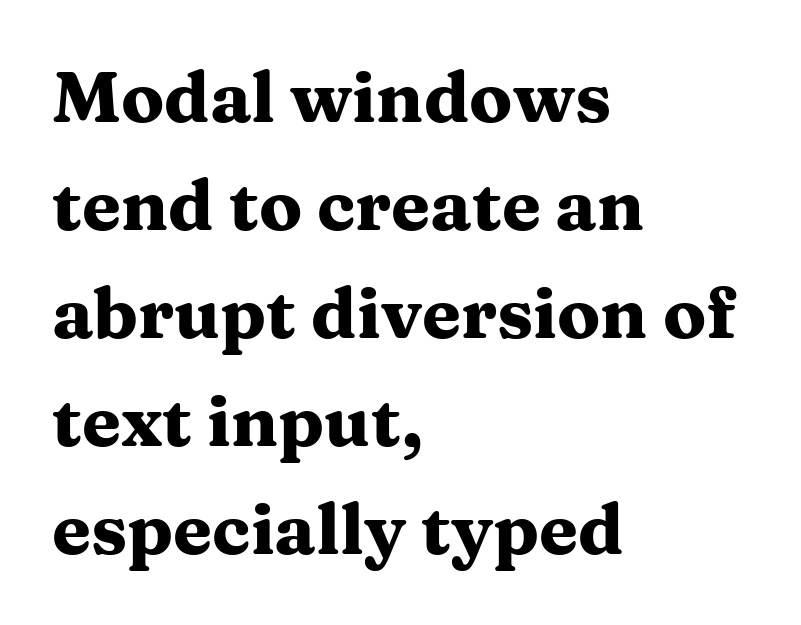
If you measured baseline to baseline, you'd find a middling distance. Bare-footed words on every line. Regarding serifs, this sample has them. It's the straight-up-and-down kind of type. The tracking reads as untouched default to a designer's eye.
